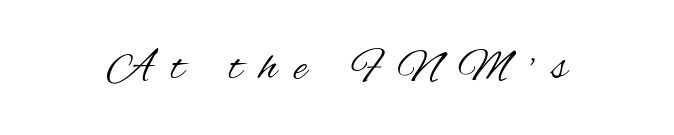
{"serif": "no", "bold": "no", "weight": "regular", "width": "condensed", "stroke_contrast": "medium", "x_height": "small", "monospaced": "no", "underline": "no", "letter_spacing": "wide", "letter_spacing_em": 0.4, "glyph_px": 45}
